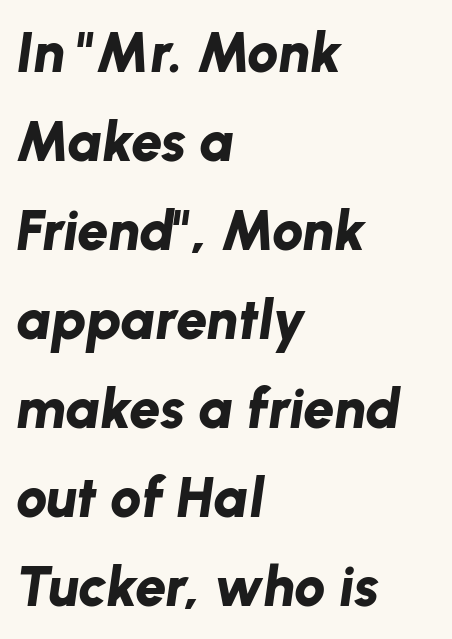
The image shows 56 px bold type, italic (leaning right); set left-aligned, normal line spacing (1.59x), normal letter spacing, not underlined; low stroke contrast and a medium x-height.
